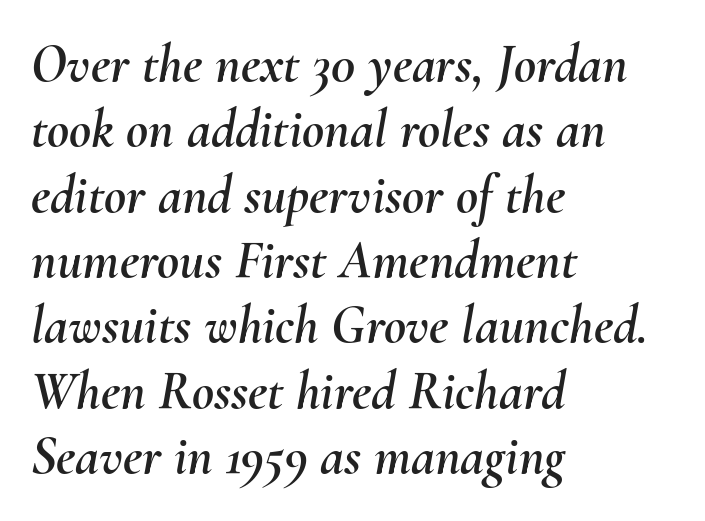
The image shows 54 px text type, italic (leaning right); set left-aligned, line spacing 1.21x, normal letter spacing, not underlined; medium stroke contrast and a small x-height.
